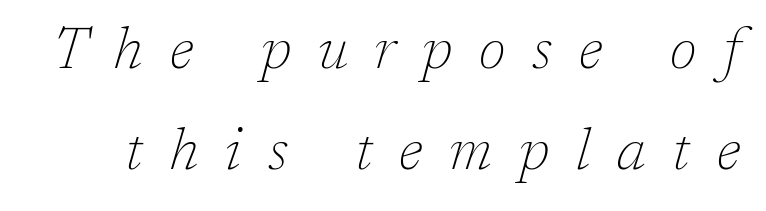
Q: Is the text bold? A: No.
Q: Is the text italic (slanted)? A: Yes, it leans right by about 17 degrees.
Q: Is the typeface a serif or a sans-serif typeface? A: Serif.
Q: Is the text underlined? A: No.
Q: Is the spacing between letters normal or unusually wide? A: Unusually wide.
Q: Width (condensed, normal, or wide)? A: Normal.
Q: Stroke contrast? A: Low.
Q: x-height? A: Medium.
Q: Monospaced? A: No.
